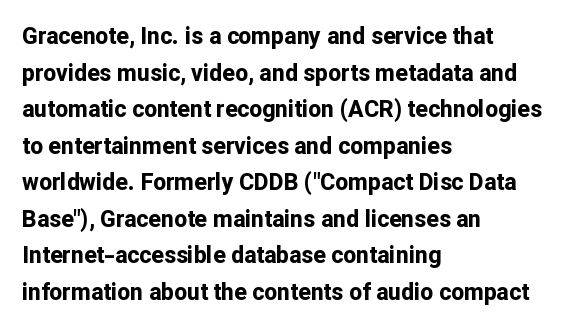
Visually the block forms a straight wall on the left and a jagged coastline on the right. The letters are bold, with thick, heavy strokes. The gap between lines stays unmarked. This sample keeps an unexceptional amount of space between lines. The horizontal fit of the characters is conventional and even. Vertical strokes here are truly vertical.
